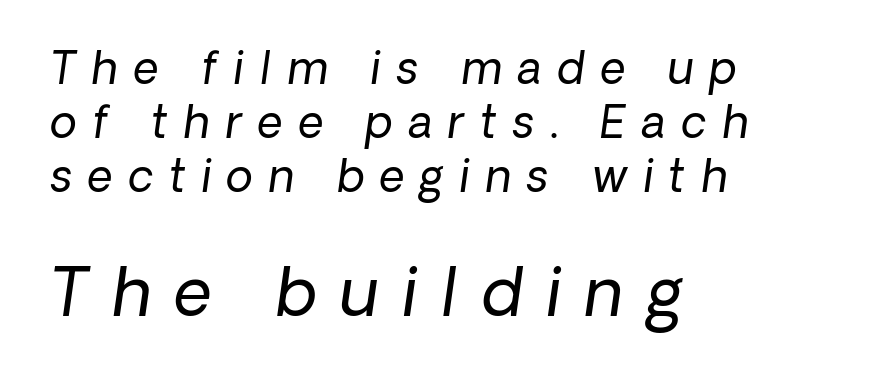
The image shows 66 px regular-weight type, italic (leaning right); set left-aligned, line spacing 1.23x, unusually wide letter spacing (+0.36 em), not underlined; the second (bottom) block is 1.5x larger; low stroke contrast and a medium x-height.
